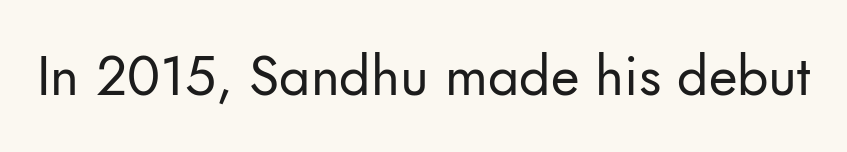
{"serif": "no", "italic": "no", "bold": "no", "weight": "regular", "width": "normal", "stroke_contrast": "low", "x_height": "small", "monospaced": "no", "underline": "no", "letter_spacing": "normal", "letter_spacing_em": 0.0, "glyph_px": 55}
